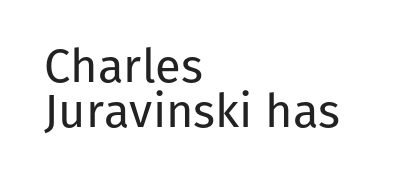
The image shows 47 px regular-weight sans-serif type, upright; set left-aligned, tight line spacing (0.96x), normal letter spacing, not underlined; low stroke contrast and a medium x-height.
